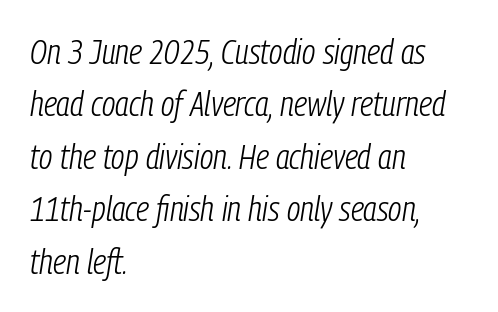
{"italic": "yes", "lean": "right", "slant_degrees": 9, "bold": "no", "weight": "light", "width": "condensed", "stroke_contrast": "low", "x_height": "medium", "monospaced": "no", "underline": "no", "align": "left", "line_spacing": "normal", "line_spacing_ratio": 1.5, "letter_spacing": "normal", "letter_spacing_em": 0.0, "glyph_px": 35}
